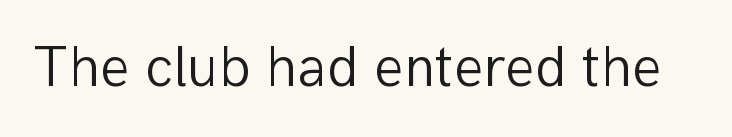
The image shows 58 px light sans-serif type, upright; set normal letter spacing, not underlined; low stroke contrast and a medium x-height.
